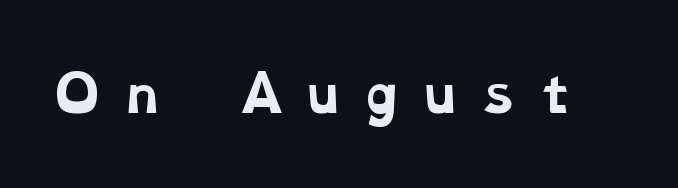
The image shows 49 px bold, wide serif type; set unusually wide letter spacing (+0.33 em), not underlined; low stroke contrast and a medium x-height.
